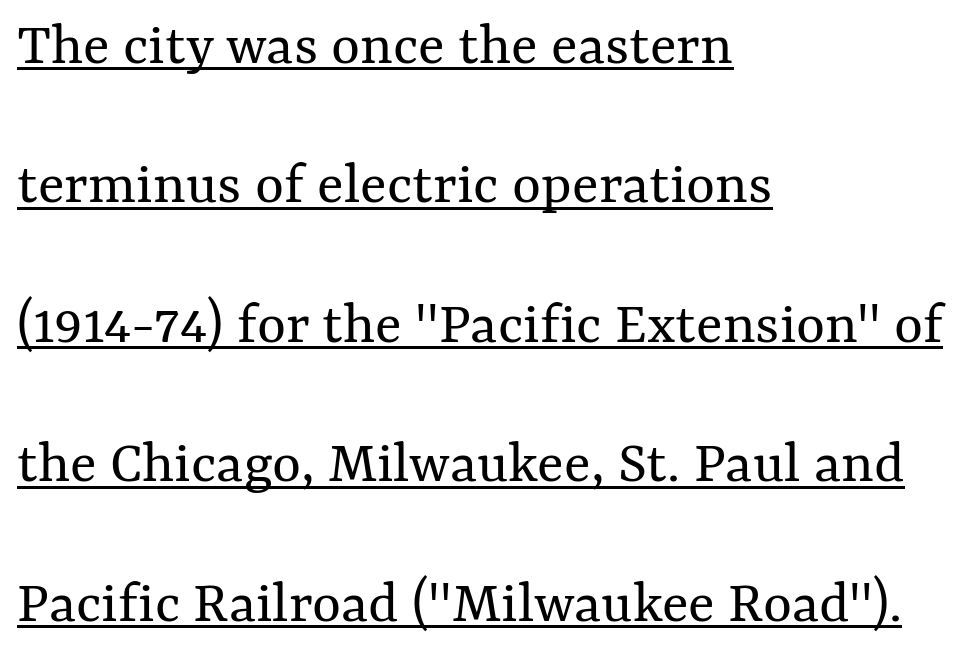
Q: Is the text bold? A: No.
Q: Is the text italic (slanted)? A: No, it is upright.
Q: Is the text underlined? A: Yes.
Q: How is the paragraph aligned? A: Left-aligned.
Q: Is the spacing between letters normal or unusually wide? A: Normal.
Q: Is the spacing between lines tight, normal or loose? A: Loose.
Q: Width (condensed, normal, or wide)? A: Normal.
Q: Stroke contrast? A: Medium.
Q: x-height? A: Medium.
Q: Monospaced? A: No.
